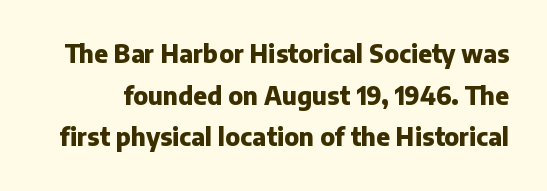
How are the letters spaced? Ordinarily, with no added tracking. Look at the stroke-to-counter ratio: heavy, a bold. Characters remain perfectly vertical along every line. Plain, unruled lines of type.
